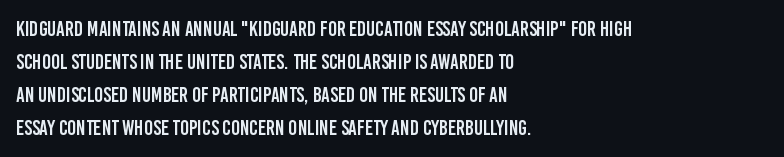
Q: Is the text italic (slanted)? A: No, it is upright.
Q: Is the text underlined? A: No.
Q: How is the paragraph aligned? A: Left-aligned.
Q: Is the spacing between letters normal or unusually wide? A: Normal.
Q: Is the spacing between lines tight, normal or loose? A: Normal.
